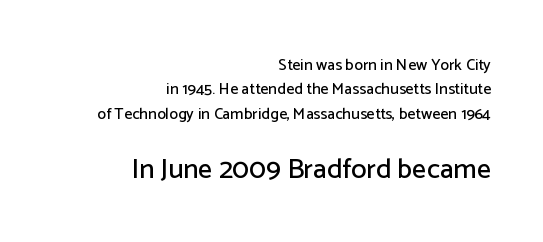
The image shows 28 px sans-serif type, upright; set right-aligned, normal line spacing (1.52x), normal letter spacing, not underlined; the second (bottom) block is 1.75x larger; low stroke contrast and a medium x-height.
